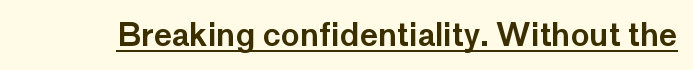
Notice how the stems are strictly vertical — no italics here. Check where the strokes stop: nothing finishes them off — pure sans. Looks like regular typesetting: each glyph gets only the width it needs. The horizontal fit of the characters is conventional and even. A baseline rule has been typeset under these characters.
